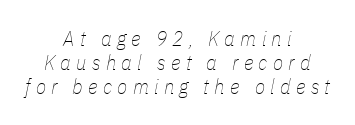
This sample is center-justified, so both line endings float freely. The foot of each line stays bare and open. Words appear elongated and porous because spacing is wide. Quick note: italic. The designer dialed line spacing down below the default. The font sits on the lighter half of the weight spectrum, regular included.
